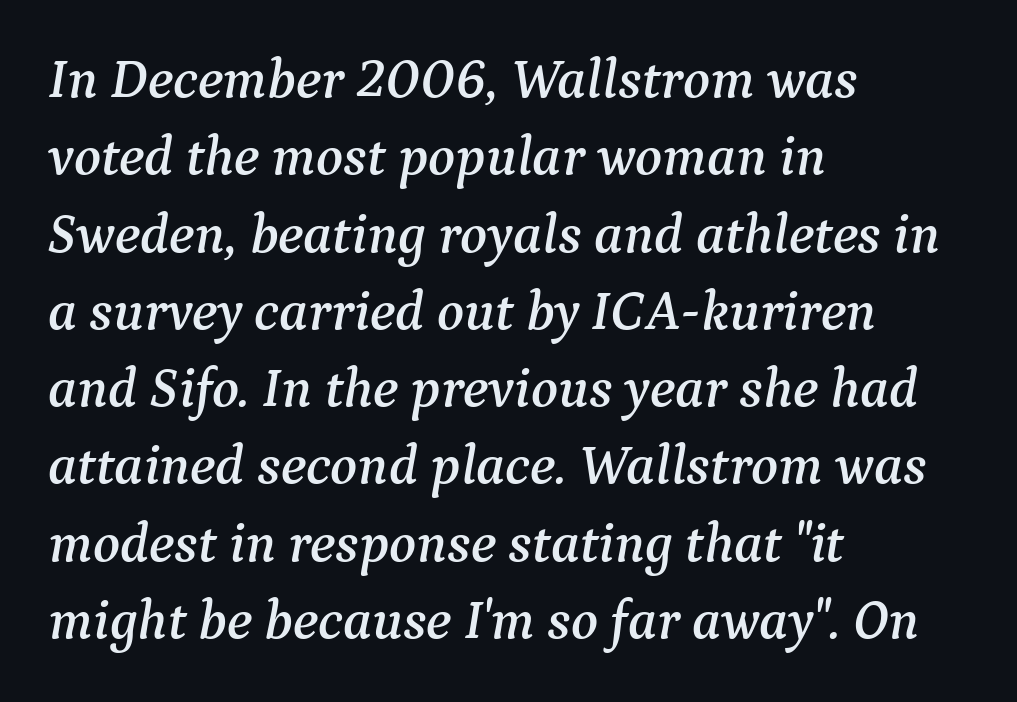
{"serif": "yes", "italic": "yes", "lean": "right", "slant_degrees": 9, "width": "normal", "stroke_contrast": "medium", "x_height": "medium", "monospaced": "no", "underline": "no", "align": "left", "line_spacing": "normal", "line_spacing_ratio": 1.38, "letter_spacing": "normal", "letter_spacing_em": 0.0, "glyph_px": 56}
